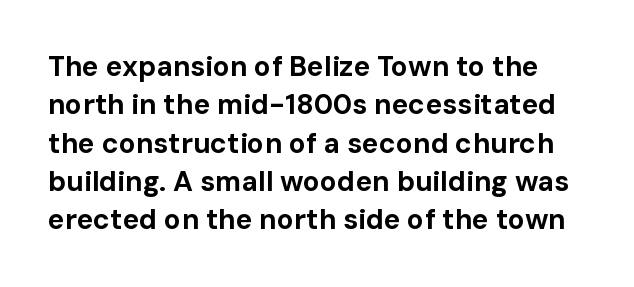
Between one letter and the next there's only the usual sliver of space. Notice how the stems are strictly vertical — no italics here. Stroke terminals: plain, sans-serif. On the weight axis this lands at bold, roughly 700. The area under the type is left untouched. Each new line begins a customary step beneath the previous one.
